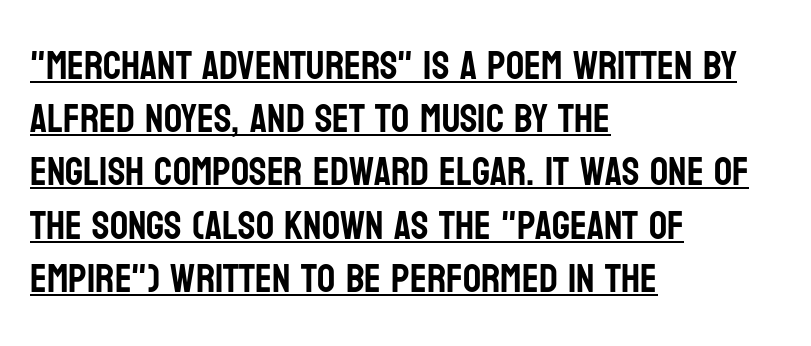
Q: Is the text italic (slanted)? A: No, it is upright.
Q: Is the typeface a serif or a sans-serif typeface? A: Sans-serif.
Q: Is the text underlined? A: Yes.
Q: How is the paragraph aligned? A: Left-aligned.
Q: Is the spacing between letters normal or unusually wide? A: Normal.
Q: Is the spacing between lines tight, normal or loose? A: Normal.
Q: Width (condensed, normal, or wide)? A: Condensed.
Q: Stroke contrast? A: Low.
Q: x-height? A: Large.
Q: Monospaced? A: No.
